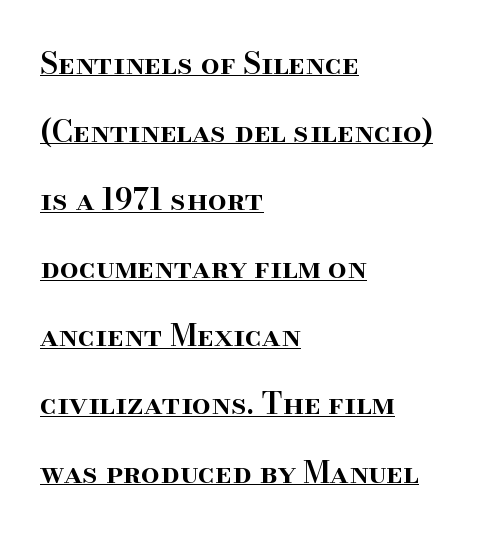
{"serif": "yes", "italic": "no", "bold": "semi", "weight": "semibold", "width": "normal", "stroke_contrast": "high", "x_height": "small", "monospaced": "no", "underline": "yes", "align": "left", "line_spacing": "loose", "line_spacing_ratio": 2.27, "letter_spacing": "normal", "letter_spacing_em": 0.0, "glyph_px": 30}
